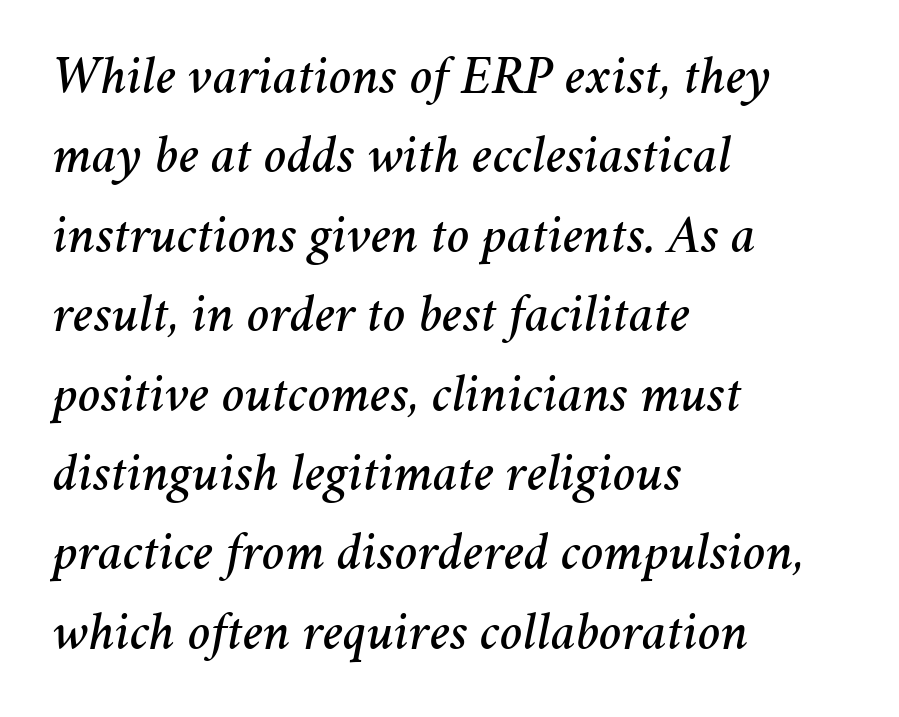
The image shows 54 px text type, italic (leaning right); set left-aligned, normal line spacing (1.47x), normal letter spacing, not underlined; medium stroke contrast and a medium x-height.
